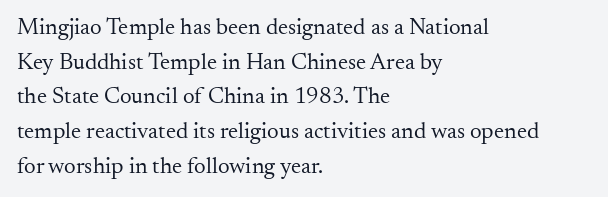
{"italic": "no", "bold": "no", "underline": "no", "align": "left", "line_spacing": "normal", "line_spacing_ratio": 1.51, "letter_spacing": "normal", "letter_spacing_em": 0.0, "glyph_px": 23}
